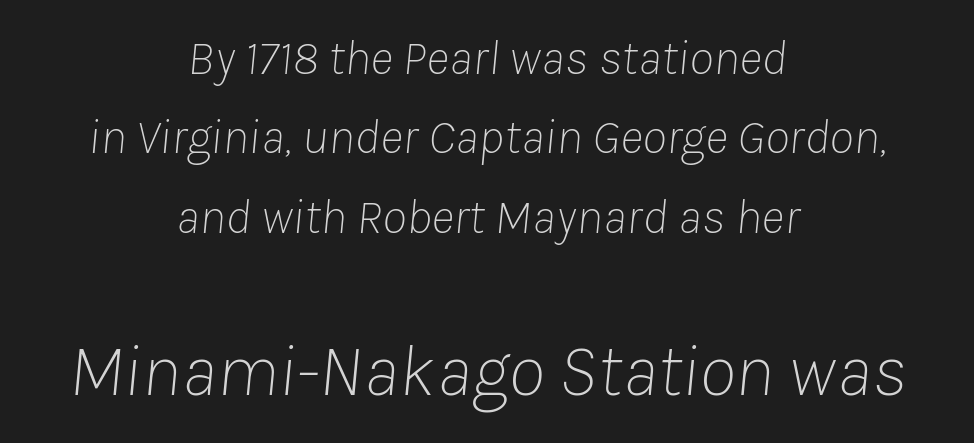
Q: Is the text bold? A: No.
Q: Is the text italic (slanted)? A: Yes, it leans right by about 8 degrees.
Q: Is the text underlined? A: No.
Q: How is the paragraph aligned? A: Centered.
Q: Is the spacing between letters normal or unusually wide? A: Normal.
Q: Is the spacing between lines tight, normal or loose? A: Normal.
Q: Which block of text is set in a larger size, the first (top) or the second (bottom)? A: The second (bottom) one.
Q: Width (condensed, normal, or wide)? A: Normal.
Q: Stroke contrast? A: Low.
Q: x-height? A: Medium.
Q: Monospaced? A: No.
